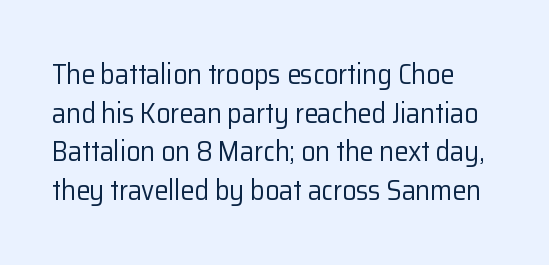
No word sits above an underline. One glance says typical: line gaps are just what's usual. You could call the tracking neutral — neither tight nor loose. Bold? No — there's no thickening of the strokes.
